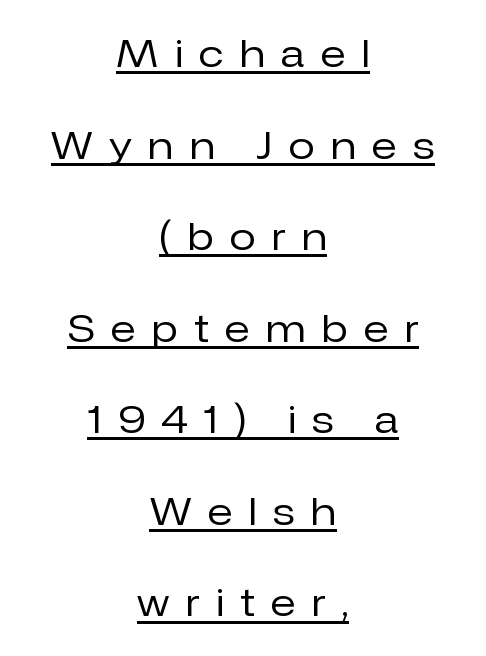
Horizontal bands of white between lines are thick stripes. This sample uses expanded letter spacing, leaving extra air between glyphs. The face looks like a standard text weight, possibly lighter. Beneath each row of characters lies a ruled line. Horizontally, the lines are justified to the midpoint only.
